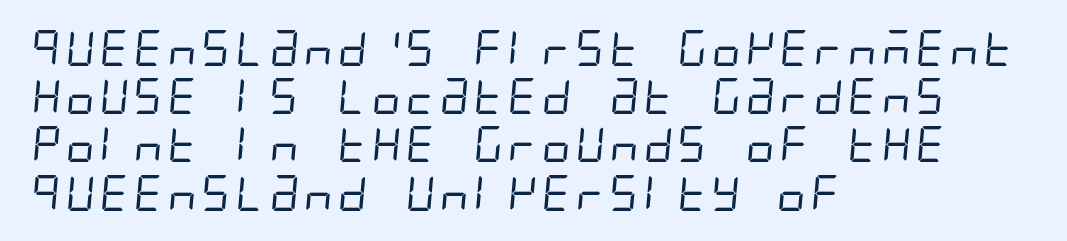
Standard letterfit; no display-style spreading of the glyphs. No letter is thick-stroked: the sample isn't bold. The rendering shows plain stroke endings on the letterforms — a sans-serif design. Plain, unruled lines of type.
